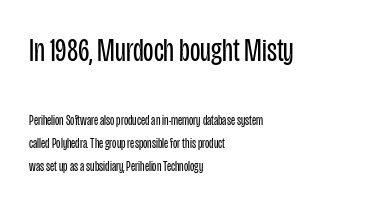
The passage shown has conventional tracking throughout. Stroke terminals: plain, sans-serif. You could not count columns in this text — the font is proportionally spaced. Underline: absent. Short and long lines alike share a common starting point at left.
